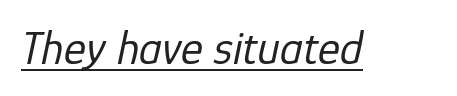
The image shows 47 px regular-weight type, italic (leaning right); set normal letter spacing, underlined; low stroke contrast and a medium x-height.
